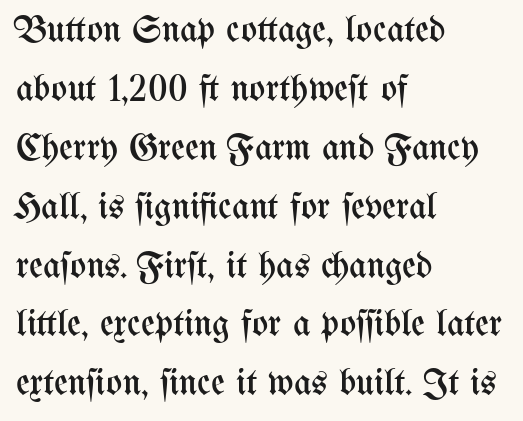
{"italic": "no", "bold": "no", "weight": "regular", "width": "condensed", "stroke_contrast": "medium", "x_height": "medium", "monospaced": "no", "underline": "no", "align": "left", "line_spacing": "normal", "line_spacing_ratio": 1.55, "letter_spacing": "normal", "letter_spacing_em": 0.0, "glyph_px": 38}
